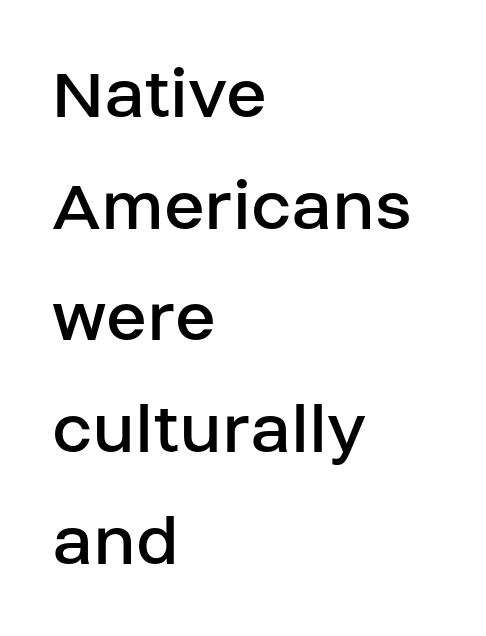
Italic: no, the glyphs are upright roman. Look at the tracking — it's just the regular setting, nothing added. Only glyphs here, with clear space below each row. The passage shown is typed in a proportional face where columns would drift. The rendering shows plain stroke endings on the letterforms — a sans-serif design.
